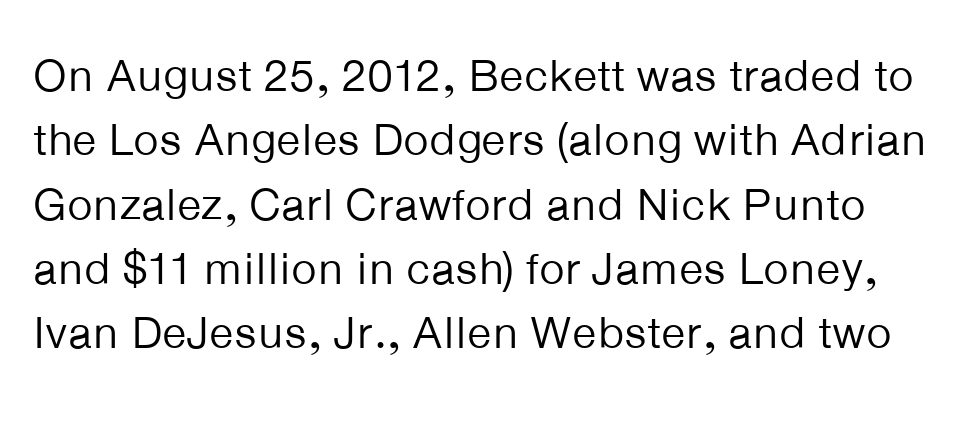
The image shows 45 px regular-weight sans-serif type, upright; set normal line spacing (1.43x), normal letter spacing, not underlined; low stroke contrast and a medium x-height.
